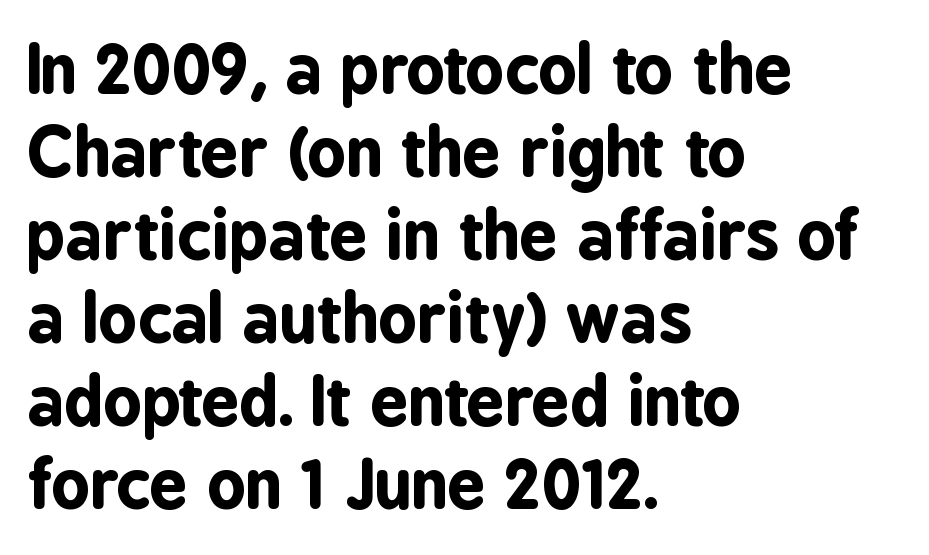
Which margin do the lines hug? The left one — the right edge is uneven. Is this a fixed-width face? No — the glyphs have proportional, varying widths. Characters follow at the spacing the type designer built in. Thick stems and heavy bowls — unmistakably bold.
